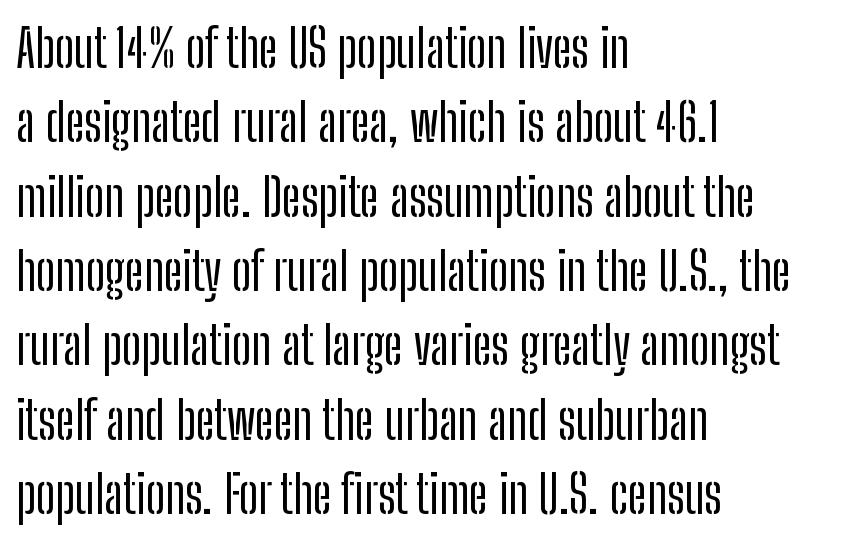
{"serif": "no", "italic": "no", "width": "condensed", "stroke_contrast": "low", "x_height": "medium", "monospaced": "no", "underline": "no", "align": "left", "line_spacing": "normal", "line_spacing_ratio": 1.43, "letter_spacing": "normal", "letter_spacing_em": 0.0, "glyph_px": 52}
